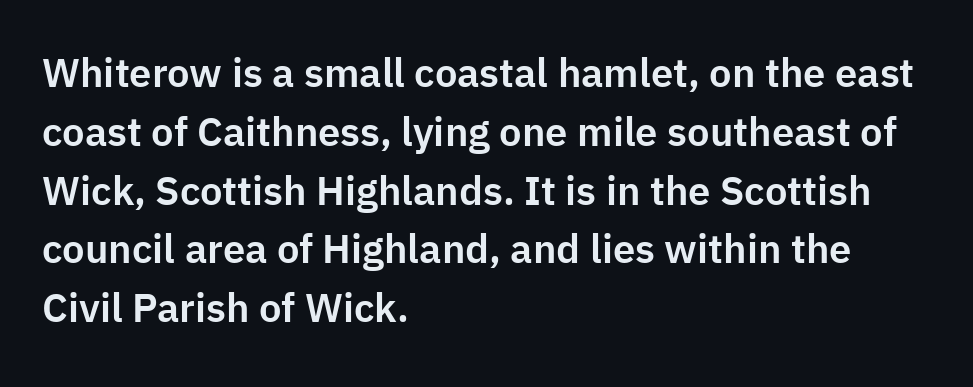
{"serif": "no", "italic": "no", "width": "normal", "stroke_contrast": "low", "x_height": "medium", "monospaced": "no", "underline": "no", "align": "left", "line_spacing": "normal", "line_spacing_ratio": 1.47, "letter_spacing": "normal", "letter_spacing_em": 0.0, "glyph_px": 40}
